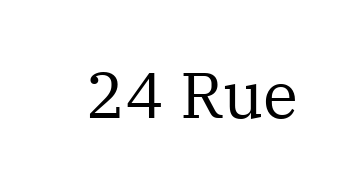
The passage shown has conventional tracking throughout. The typography opts for an upright posture over an oblique one. Serif or sans? Serif — the stroke terminals have little feet. The letters advance in unequal steps, a hallmark of proportional type. No letter is thick-stroked: the sample isn't bold. Any mark beneath the type? The region is blank.
